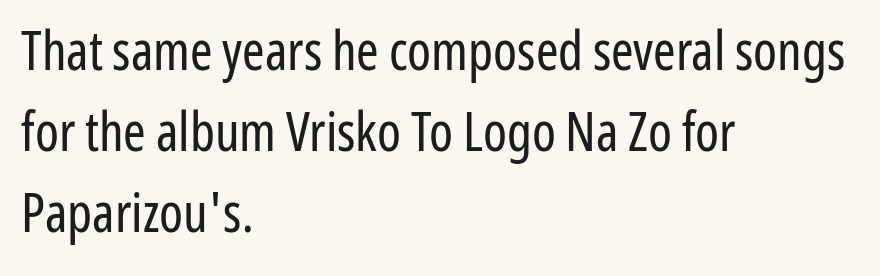
Q: Is the text bold? A: No.
Q: Is the text italic (slanted)? A: No, it is upright.
Q: Is the typeface a serif or a sans-serif typeface? A: Sans-serif.
Q: Is the text underlined? A: No.
Q: How is the paragraph aligned? A: Left-aligned.
Q: Is the spacing between letters normal or unusually wide? A: Normal.
Q: Is the spacing between lines tight, normal or loose? A: Normal.
Q: Width (condensed, normal, or wide)? A: Condensed.
Q: Stroke contrast? A: Low.
Q: x-height? A: Medium.
Q: Monospaced? A: No.
